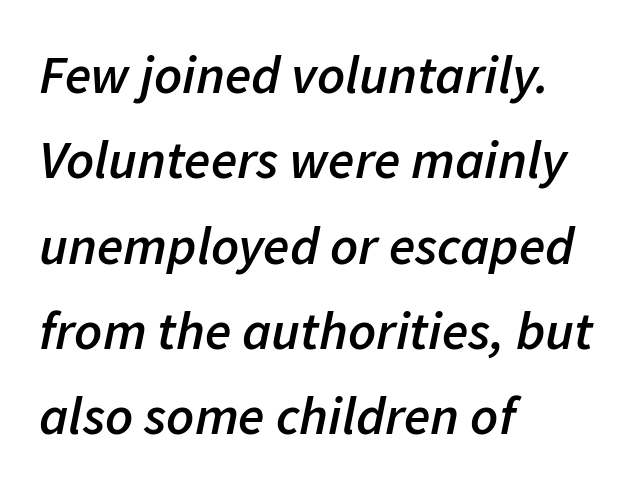
{"italic": "yes", "lean": "right", "slant_degrees": 11, "bold": "semi", "weight": "semibold", "width": "normal", "stroke_contrast": "low", "x_height": "medium", "monospaced": "no", "underline": "no", "align": "left", "line_spacing": "normal", "line_spacing_ratio": 1.58, "letter_spacing": "normal", "letter_spacing_em": 0.0, "glyph_px": 54}
